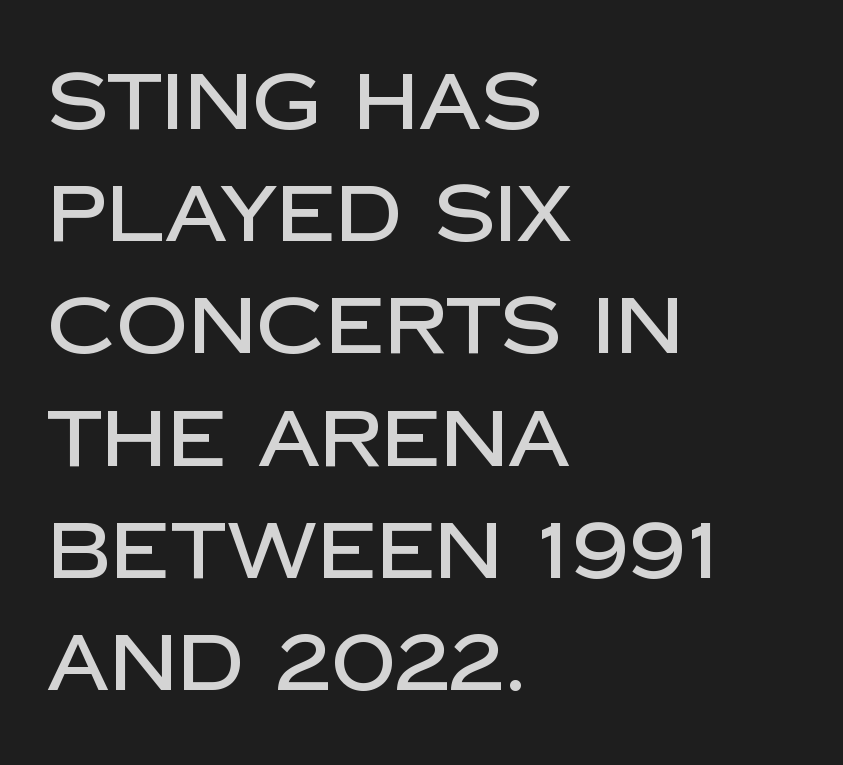
Q: Is the text italic (slanted)? A: No, it is upright.
Q: Is the typeface a serif or a sans-serif typeface? A: Sans-serif.
Q: Is the text underlined? A: No.
Q: How is the paragraph aligned? A: Left-aligned.
Q: Is the spacing between letters normal or unusually wide? A: Normal.
Q: Is the spacing between lines tight, normal or loose? A: Normal.
Q: Width (condensed, normal, or wide)? A: Normal.
Q: Stroke contrast? A: Low.
Q: x-height? A: Large.
Q: Monospaced? A: No.
